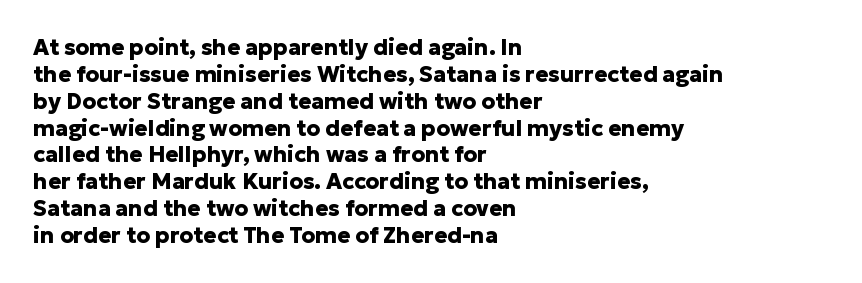
{"italic": "no", "bold": "yes", "underline": "no", "align": "left", "line_spacing_ratio": 1.22, "letter_spacing": "normal", "letter_spacing_em": 0.0, "glyph_px": 22}
